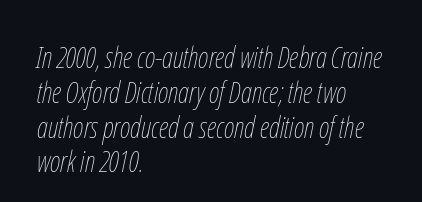
Honestly, the letter spacing is just normal — you wouldn't notice it. The whole block is typeset with a tilt. No letter is thick-stroked: the sample isn't bold. Type without underlining. The compositor pushed each line to the left boundary.
